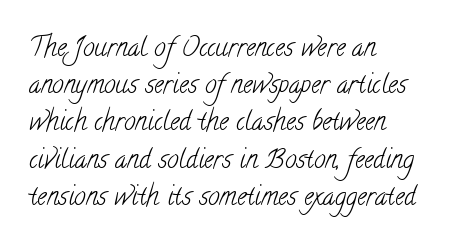
{"bold": "no", "underline": "no", "align": "left", "line_spacing": "normal", "line_spacing_ratio": 1.43, "letter_spacing": "normal", "letter_spacing_em": 0.0, "glyph_px": 26}
